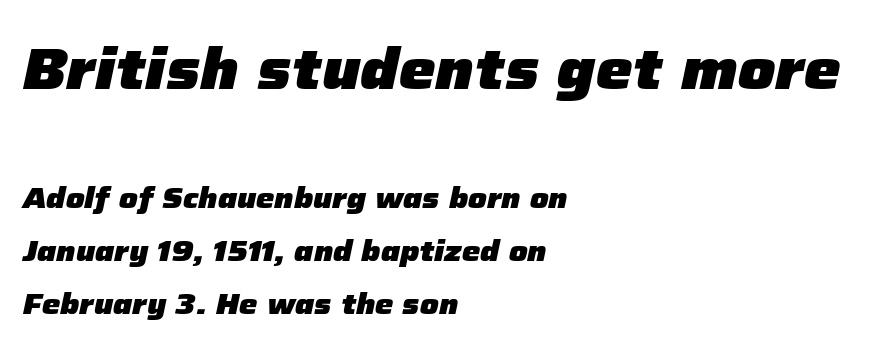
{"italic": "yes", "lean": "right", "slant_degrees": 12, "bold": "yes", "weight": "heavy", "width": "normal", "stroke_contrast": "low", "x_height": "medium", "monospaced": "no", "underline": "no", "align": "left", "line_spacing_ratio": 1.82, "letter_spacing": "normal", "letter_spacing_em": 0.0, "larger_block": "first", "size_ratio": 2.0, "glyph_px": 58}
